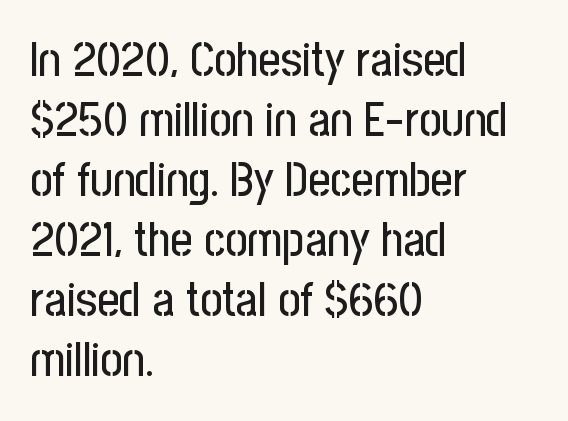
The image shows 48 px condensed sans-serif type, upright; set left-aligned, normal line spacing (1.25x), normal letter spacing, not underlined; low stroke contrast and a medium x-height.
